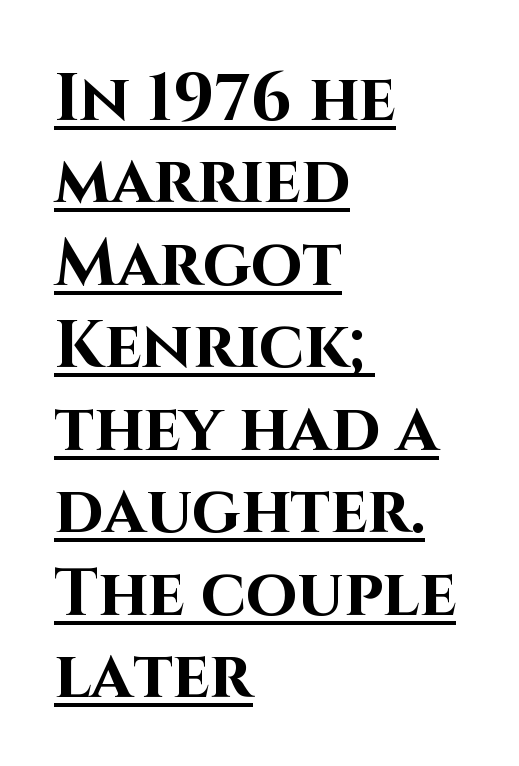
Q: Is the text bold? A: Yes.
Q: Is the text italic (slanted)? A: No, it is upright.
Q: Is the typeface a serif or a sans-serif typeface? A: Sans-serif.
Q: Is the text underlined? A: Yes.
Q: How is the paragraph aligned? A: Left-aligned.
Q: Is the spacing between letters normal or unusually wide? A: Normal.
Q: Is the spacing between lines tight, normal or loose? A: Normal.
Q: Width (condensed, normal, or wide)? A: Normal.
Q: Stroke contrast? A: High.
Q: x-height? A: Large.
Q: Monospaced? A: No.
